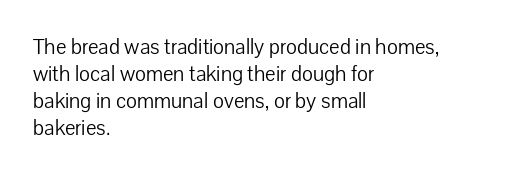
The passage shown is not underscored anywhere. Summary of vertical rhythm: regular, with standard interline spacing. The rag falls on the right side of this text block. Notice how the stems are strictly vertical — no italics here. Vertical stems look standard width or narrower in stroke.
